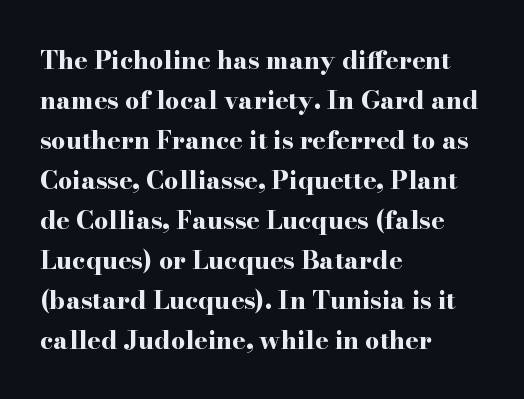
The image shows 25 px bold type, upright; set left-aligned, normal line spacing (1.6x), normal letter spacing, not underlined.
